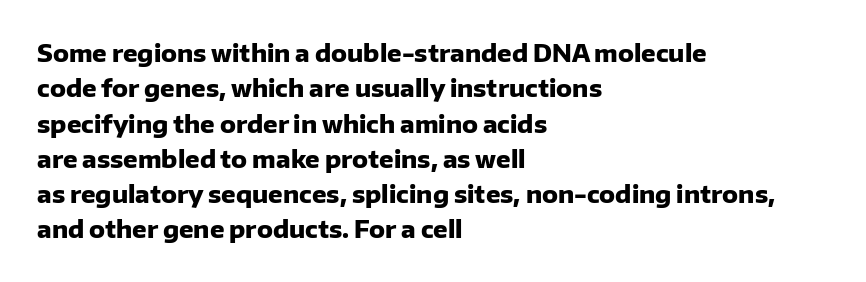
The baseline area is clear. Rendered with straight, roman letterforms. The face used here has the dense, thick strokes of a bold. One-word summary of the alignment: left.
